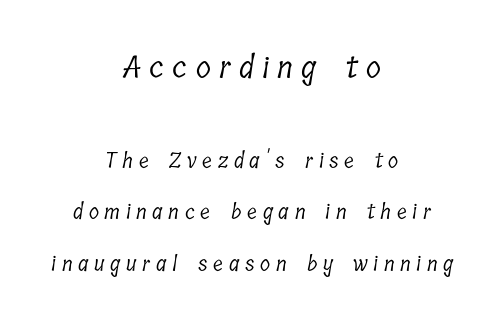
The image shows 31 px light, condensed serif type; set centered, loose line spacing (2.45x), unusually wide letter spacing (+0.27 em), not underlined; the first (top) block is 1.48x larger; low stroke contrast and a medium x-height.
